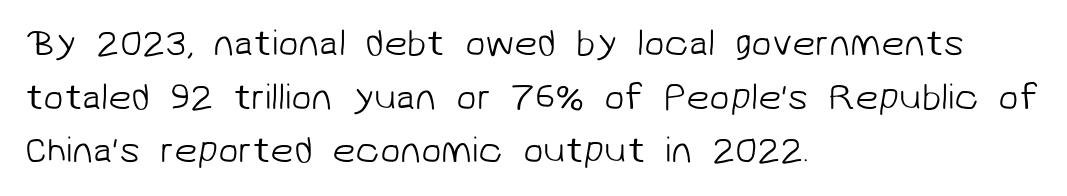
{"serif": "no", "bold": "no", "weight": "light", "width": "normal", "stroke_contrast": "low", "x_height": "medium", "monospaced": "no", "underline": "no", "align": "left", "line_spacing": "normal", "line_spacing_ratio": 1.45, "letter_spacing": "normal", "letter_spacing_em": 0.0, "glyph_px": 37}
